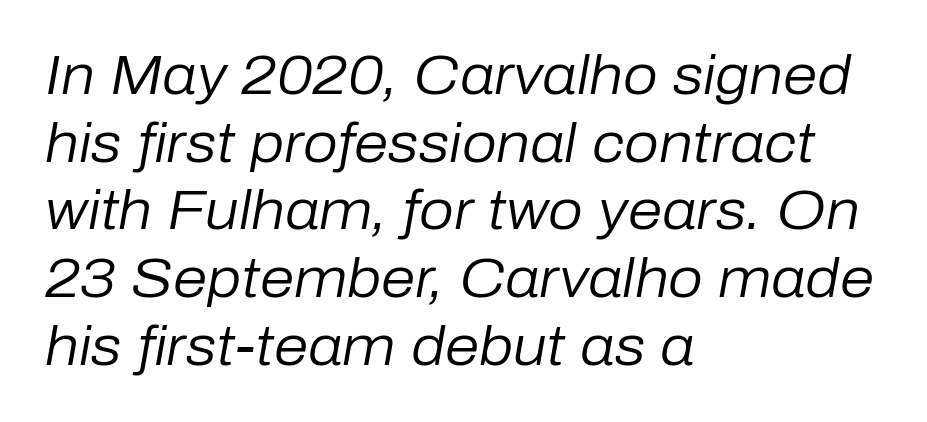
The image shows 55 px regular-weight type, italic (leaning right); set left-aligned, line spacing 1.23x, normal letter spacing, not underlined; low stroke contrast and a medium x-height.
